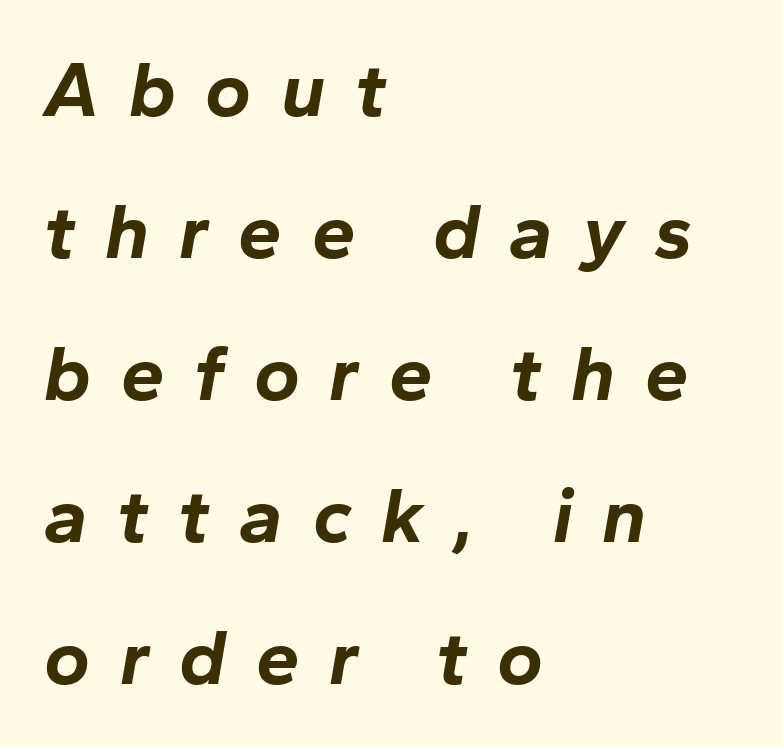
The image shows 78 px bold type, italic (leaning right); set left-aligned, line spacing 1.82x, unusually wide letter spacing (+0.38 em), not underlined; low stroke contrast and a medium x-height.
